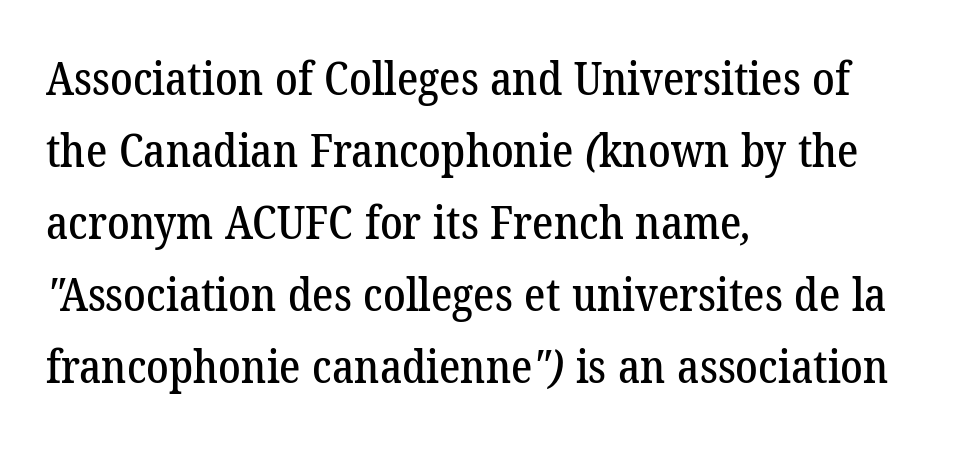
Varying glyph widths throughout — classic text-font behaviour. Letters rest on an invisible, unmarked baseline. Students, note that the glyphs here touch the page at normal intervals. The line-height multiplier appears to be the usual default. Serif or sans? Serif — the stroke terminals have little feet. The lines in this sample share a left origin and differ only in where they stop.
